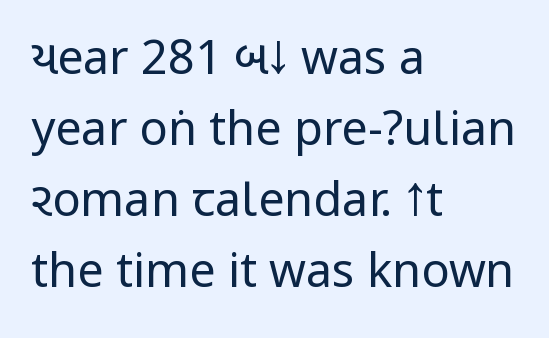
The image shows 47 px regular-weight, condensed sans-serif type, upright; set left-aligned, normal line spacing (1.51x), normal letter spacing, not underlined; low stroke contrast.
